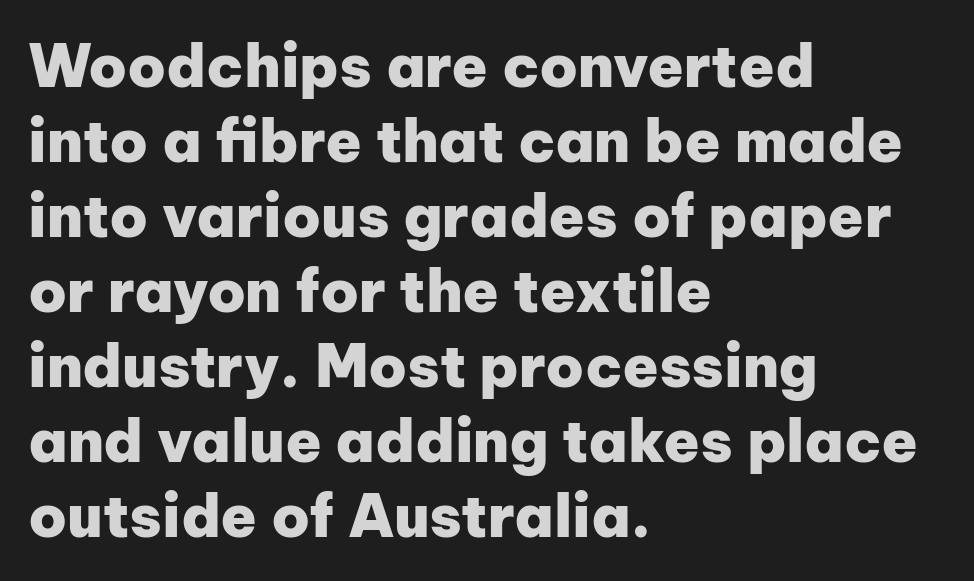
The image shows 59 px heavy sans-serif type, upright; set left-aligned, normal line spacing (1.27x), normal letter spacing, not underlined; low stroke contrast and a medium x-height.
